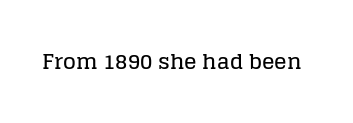
The image shows 21 px text type, upright; set normal letter spacing, not underlined.
